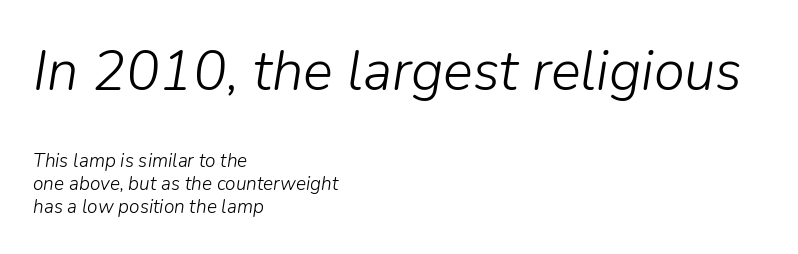
The image shows 56 px light type, italic (leaning right); set left-aligned, line spacing 1.23x, normal letter spacing, not underlined; the first (top) block is 2.95x larger; low stroke contrast and a medium x-height.
